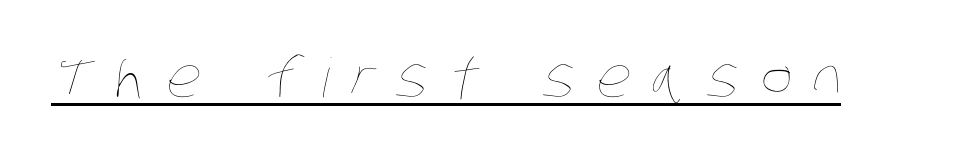
The image shows 54 px thin, condensed type; set unusually wide letter spacing (+0.39 em), underlined; low stroke contrast and a large x-height.
